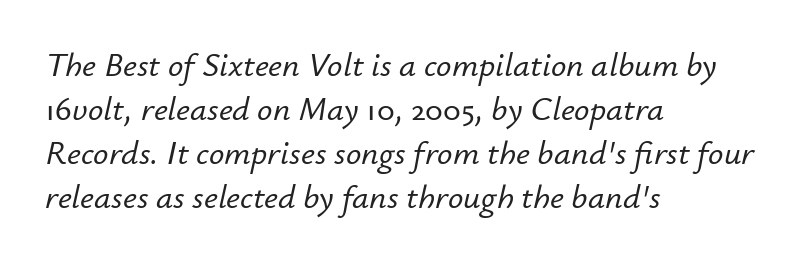
Q: Is the text italic (slanted)? A: Yes, it leans right by about 12 degrees.
Q: Is the text underlined? A: No.
Q: How is the paragraph aligned? A: Left-aligned.
Q: Is the spacing between letters normal or unusually wide? A: Normal.
Q: Is the spacing between lines tight, normal or loose? A: Normal.
Q: Width (condensed, normal, or wide)? A: Normal.
Q: Stroke contrast? A: Low.
Q: x-height? A: Small.
Q: Monospaced? A: No.
